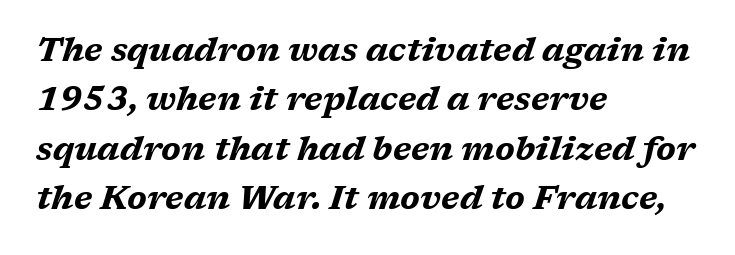
Q: Is the text bold? A: Yes.
Q: Is the text italic (slanted)? A: Yes, it leans right by about 17 degrees.
Q: Is the text underlined? A: No.
Q: How is the paragraph aligned? A: Left-aligned.
Q: Is the spacing between letters normal or unusually wide? A: Normal.
Q: Is the spacing between lines tight, normal or loose? A: Normal.
Q: Width (condensed, normal, or wide)? A: Wide.
Q: Stroke contrast? A: Medium.
Q: x-height? A: Medium.
Q: Monospaced? A: No.
